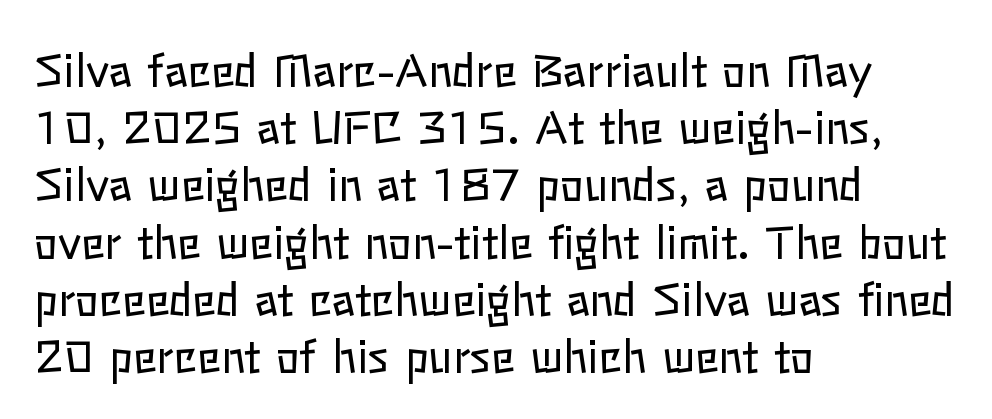
{"italic": "no", "bold": "no", "weight": "regular", "width": "normal", "stroke_contrast": "low", "x_height": "medium", "monospaced": "no", "underline": "no", "align": "left", "line_spacing": "normal", "line_spacing_ratio": 1.3, "letter_spacing": "normal", "letter_spacing_em": 0.0, "glyph_px": 44}
